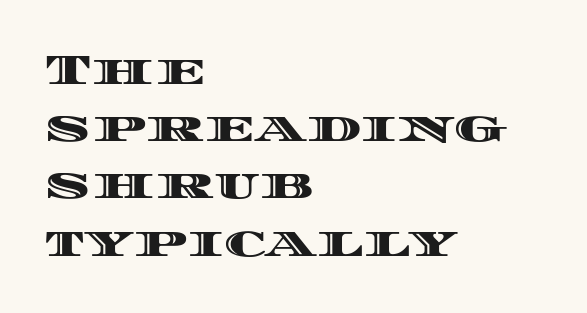
A clean baseline with only descenders dipping below it. Vertically, the passage feels balanced, rows spaced as you'd expect. In CSS terms this would be text-align: left. These lines were composed using upright roman letters.
